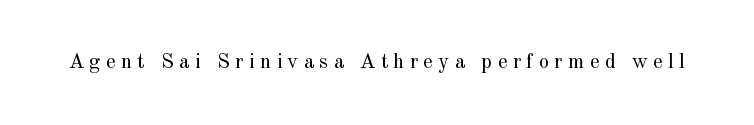
Q: Is the text bold? A: No.
Q: Is the text italic (slanted)? A: No, it is upright.
Q: Is the text underlined? A: No.
Q: Is the spacing between letters normal or unusually wide? A: Unusually wide.
